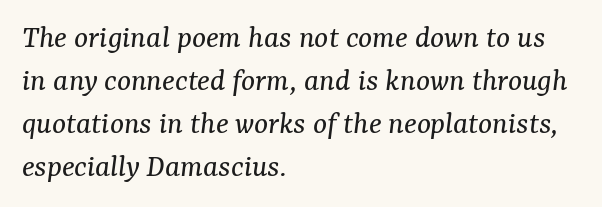
Q: Is the text bold? A: No.
Q: Is the text italic (slanted)? A: Yes, it leans right by about 7 degrees.
Q: Is the typeface a serif or a sans-serif typeface? A: Serif.
Q: Is the text underlined? A: No.
Q: How is the paragraph aligned? A: Left-aligned.
Q: Is the spacing between letters normal or unusually wide? A: Normal.
Q: Is the spacing between lines tight, normal or loose? A: Normal.
Q: Width (condensed, normal, or wide)? A: Normal.
Q: Stroke contrast? A: Medium.
Q: x-height? A: Medium.
Q: Monospaced? A: No.
